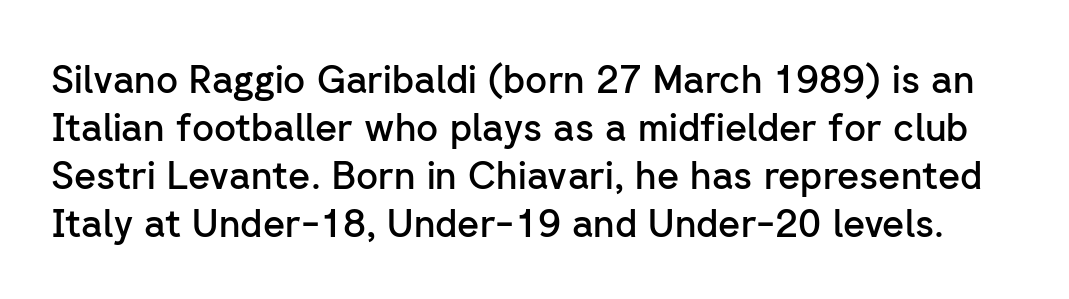
Q: Is the text bold? A: Semi-bold.
Q: Is the text italic (slanted)? A: No, it is upright.
Q: Is the typeface a serif or a sans-serif typeface? A: Sans-serif.
Q: Is the text underlined? A: No.
Q: Is the spacing between letters normal or unusually wide? A: Normal.
Q: Is the spacing between lines tight, normal or loose? A: Normal.
Q: Width (condensed, normal, or wide)? A: Normal.
Q: Stroke contrast? A: Low.
Q: x-height? A: Medium.
Q: Monospaced? A: No.
